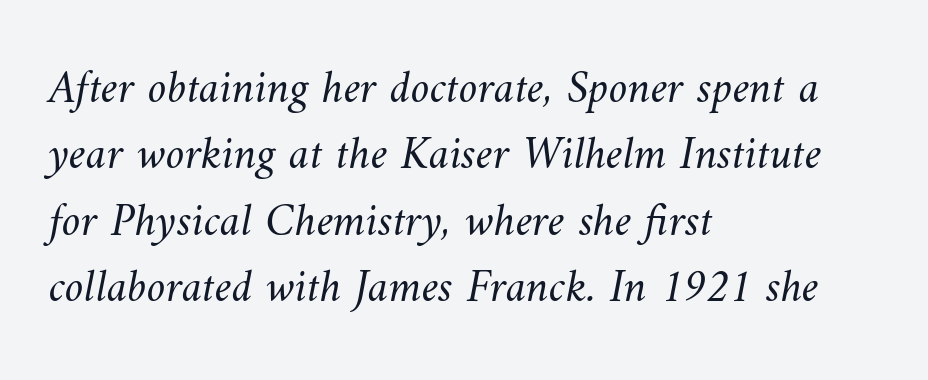
Q: Is the text bold? A: No.
Q: Is the text underlined? A: No.
Q: How is the paragraph aligned? A: Left-aligned.
Q: Is the spacing between letters normal or unusually wide? A: Normal.
Q: Is the spacing between lines tight, normal or loose? A: Normal.
Q: Width (condensed, normal, or wide)? A: Normal.
Q: Stroke contrast? A: Medium.
Q: x-height? A: Small.
Q: Monospaced? A: No.
